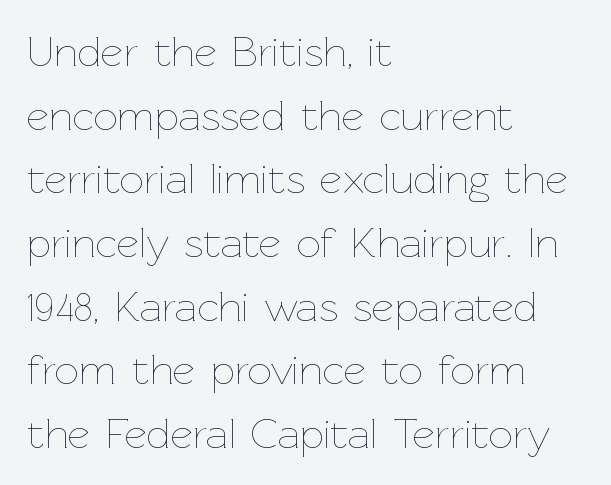
The image shows 43 px thin type, upright; set left-aligned, normal line spacing (1.48x), normal letter spacing, not underlined; low stroke contrast and a medium x-height.
